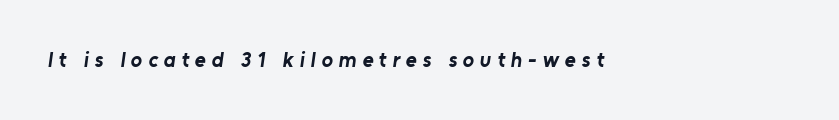
Q: Is the text bold? A: Yes.
Q: Is the text underlined? A: No.
Q: How is the paragraph aligned? A: Left-aligned.
Q: Is the spacing between letters normal or unusually wide? A: Unusually wide.
